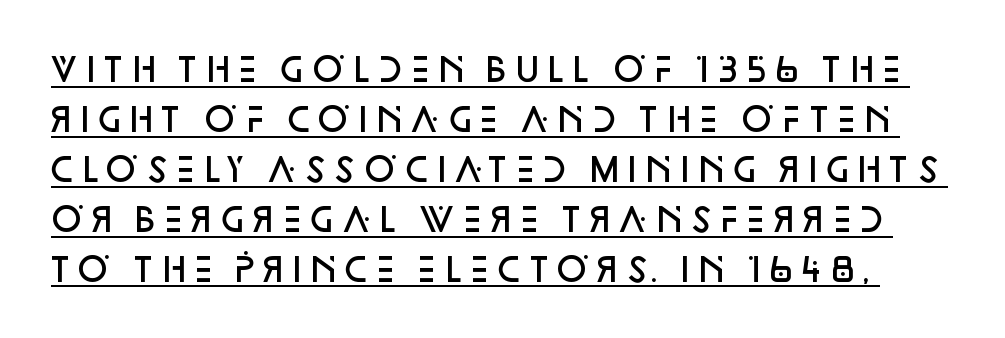
{"serif": "no", "italic": "no", "bold": "semi", "weight": "semibold", "width": "normal", "stroke_contrast": "low", "x_height": "large", "monospaced": "no", "underline": "yes", "line_spacing": "normal", "line_spacing_ratio": 1.56, "letter_spacing": "normal", "letter_spacing_em": 0.0, "glyph_px": 32}
